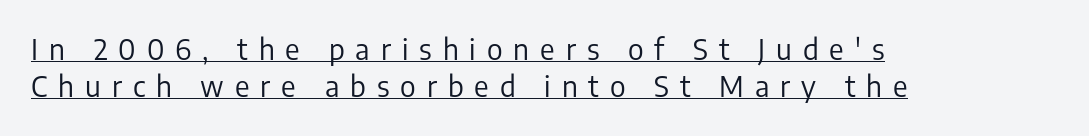
{"serif": "no", "italic": "no", "bold": "no", "weight": "regular", "width": "normal", "stroke_contrast": "low", "x_height": "medium", "monospaced": "no", "underline": "yes", "align": "left", "line_spacing": "normal", "line_spacing_ratio": 1.33, "letter_spacing": "wide", "letter_spacing_em": 0.39, "glyph_px": 28}
